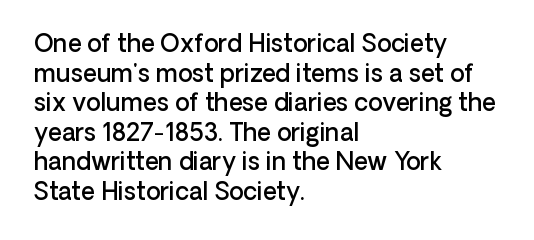
Q: Is the text bold? A: Semi-bold.
Q: Is the text italic (slanted)? A: No, it is upright.
Q: Is the text underlined? A: No.
Q: How is the paragraph aligned? A: Left-aligned.
Q: Is the spacing between letters normal or unusually wide? A: Normal.
